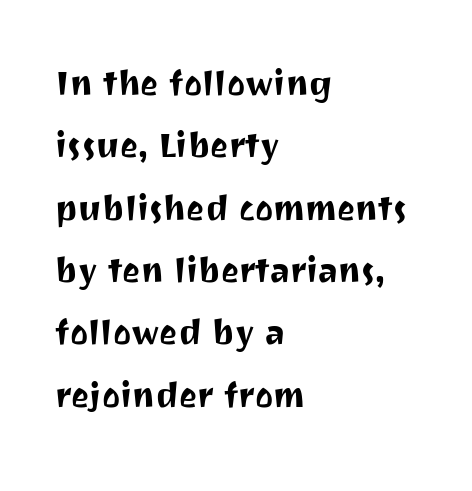
The image shows 43 px sans-serif type, upright; set left-aligned, normal line spacing (1.45x), normal letter spacing, not underlined; medium stroke contrast and a medium x-height.
